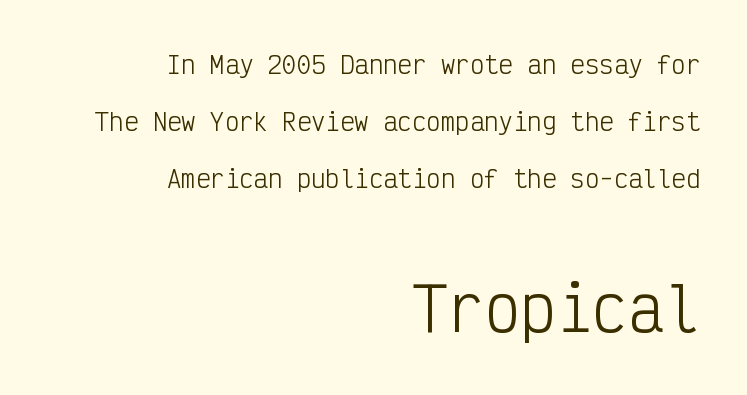
The image shows 60 px light, condensed sans-serif type, upright, monospaced; set right-aligned, loose line spacing (2.38x), normal letter spacing, not underlined; the second (bottom) block is 2.5x larger; low stroke contrast and a medium x-height.
